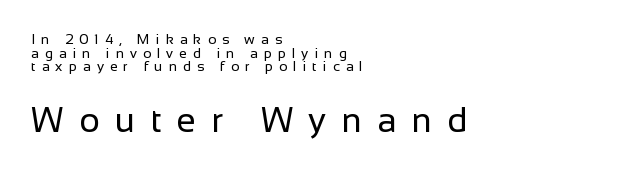
A typesetter would label this face a sans. Each new line begins almost immediately beneath the previous one. The space directly below the letters is spotless. Is the letter spacing exaggerated? Yes — the characters are pushed far apart.
